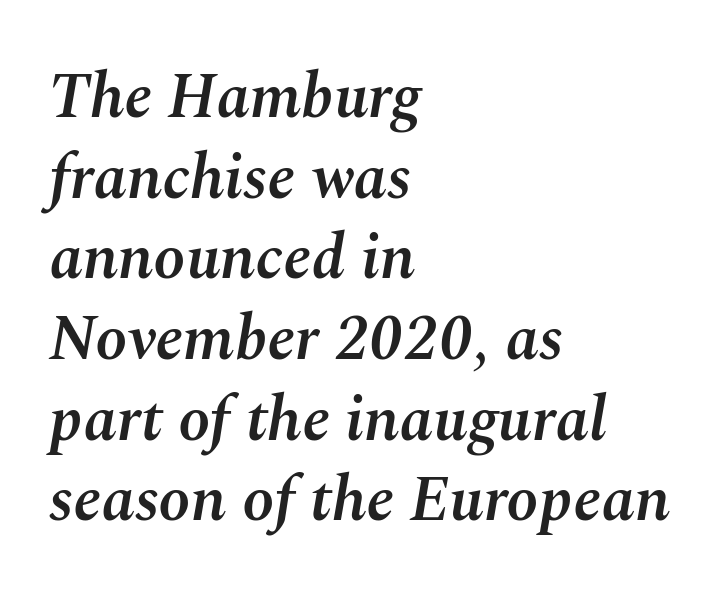
The image shows 64 px semibold type, italic (leaning right); set left-aligned, normal line spacing (1.26x), normal letter spacing, not underlined; medium stroke contrast and a medium x-height.
